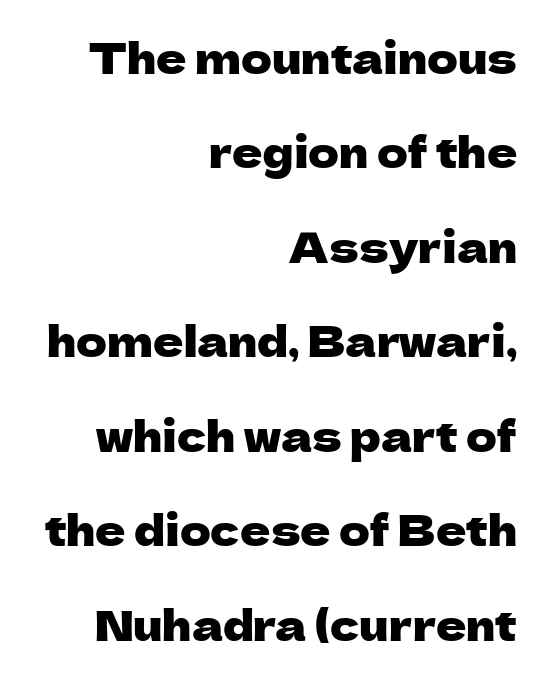
The image shows 42 px sans-serif type, upright; set right-aligned, loose line spacing (2.25x), normal letter spacing, not underlined; low stroke contrast and a medium x-height.
